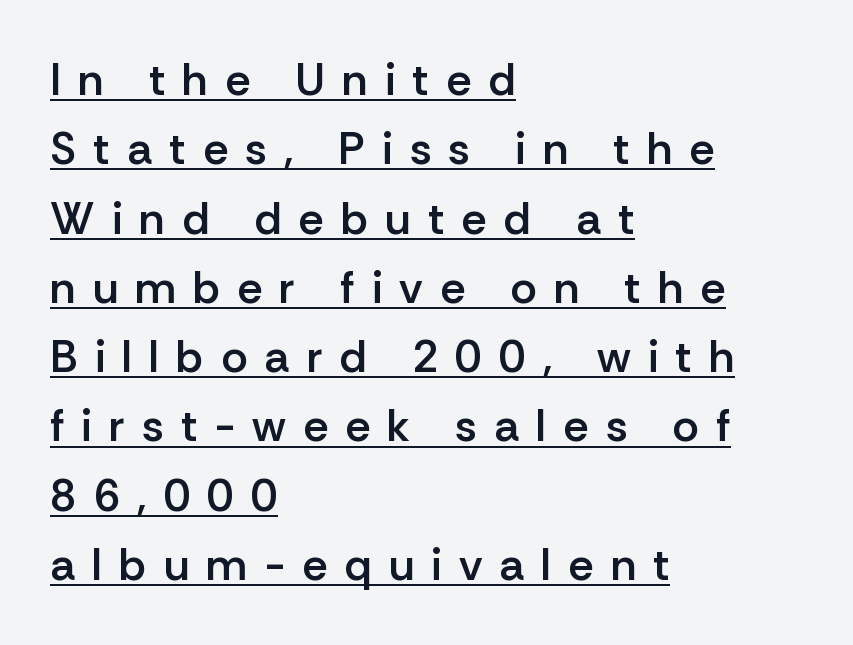
Q: Is the text bold? A: Semi-bold.
Q: Is the text italic (slanted)? A: No, it is upright.
Q: Is the typeface a serif or a sans-serif typeface? A: Sans-serif.
Q: Is the text underlined? A: Yes.
Q: How is the paragraph aligned? A: Left-aligned.
Q: Is the spacing between letters normal or unusually wide? A: Unusually wide.
Q: Is the spacing between lines tight, normal or loose? A: Normal.
Q: Width (condensed, normal, or wide)? A: Normal.
Q: Stroke contrast? A: Low.
Q: x-height? A: Medium.
Q: Monospaced? A: No.
